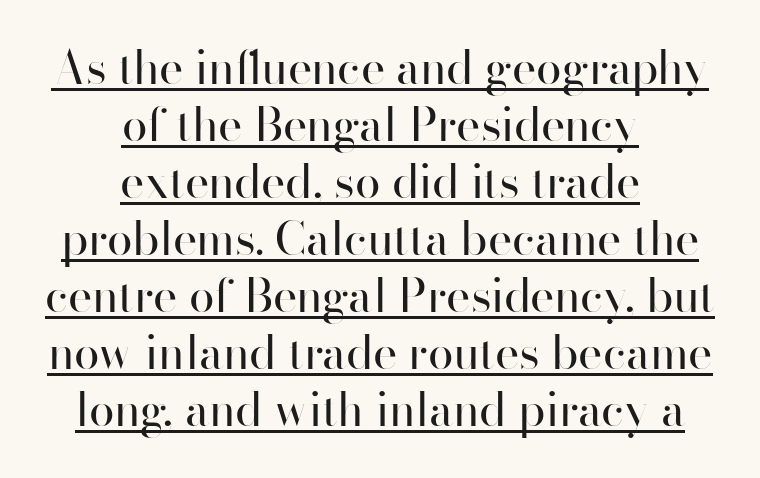
The image shows 46 px regular-weight sans-serif type, upright; set centered, line spacing 1.24x, normal letter spacing, underlined; high stroke contrast and a small x-height.
